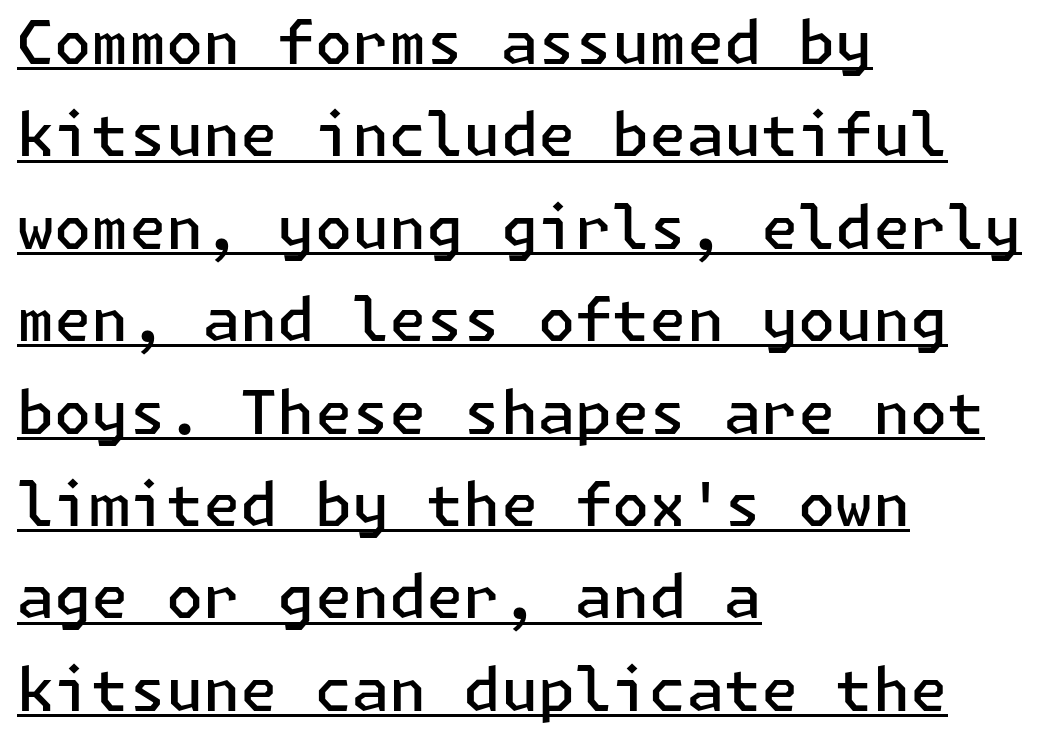
{"serif": "no", "italic": "no", "bold": "semi", "weight": "semibold", "width": "normal", "stroke_contrast": "low", "x_height": "medium", "underline": "yes", "align": "left", "line_spacing": "normal", "line_spacing_ratio": 1.54, "letter_spacing": "normal", "letter_spacing_em": 0.0, "glyph_px": 60}
